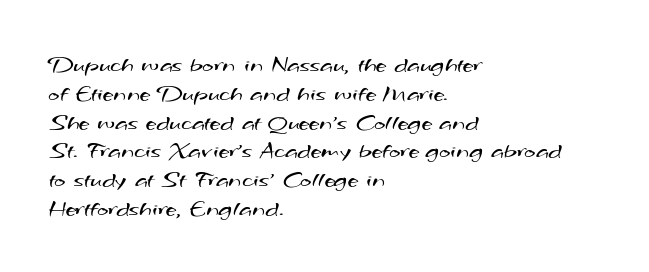
Q: Is the text bold? A: No.
Q: Is the text underlined? A: No.
Q: How is the paragraph aligned? A: Left-aligned.
Q: Is the spacing between letters normal or unusually wide? A: Normal.
